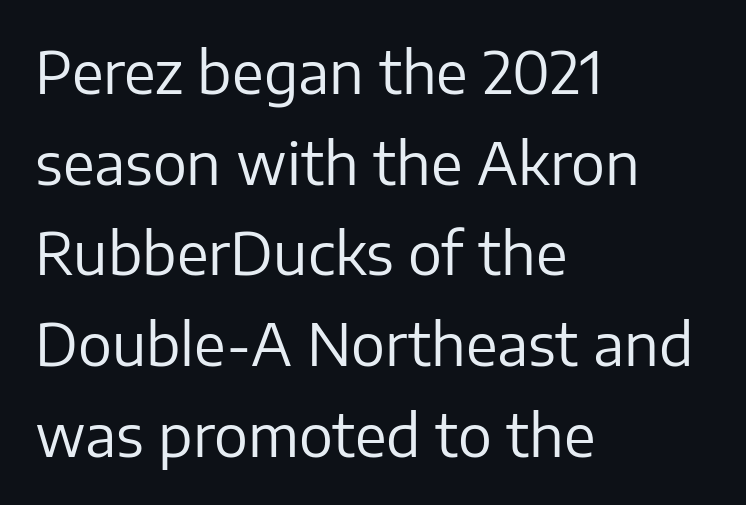
The image shows 57 px regular-weight sans-serif type, upright; set left-aligned, normal line spacing (1.59x), normal letter spacing, not underlined; low stroke contrast and a medium x-height.
